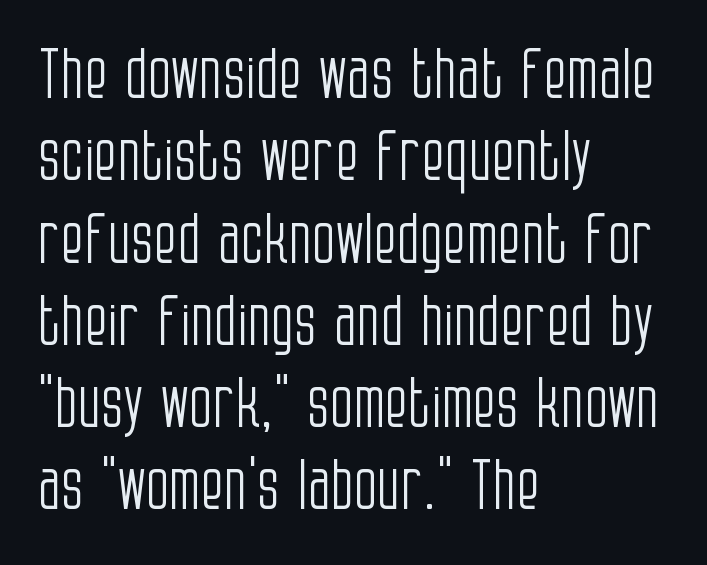
{"serif": "no", "italic": "no", "bold": "no", "weight": "light", "width": "condensed", "stroke_contrast": "low", "x_height": "large", "monospaced": "no", "underline": "no", "align": "left", "line_spacing_ratio": 1.21, "letter_spacing": "normal", "letter_spacing_em": 0.0, "glyph_px": 68}
